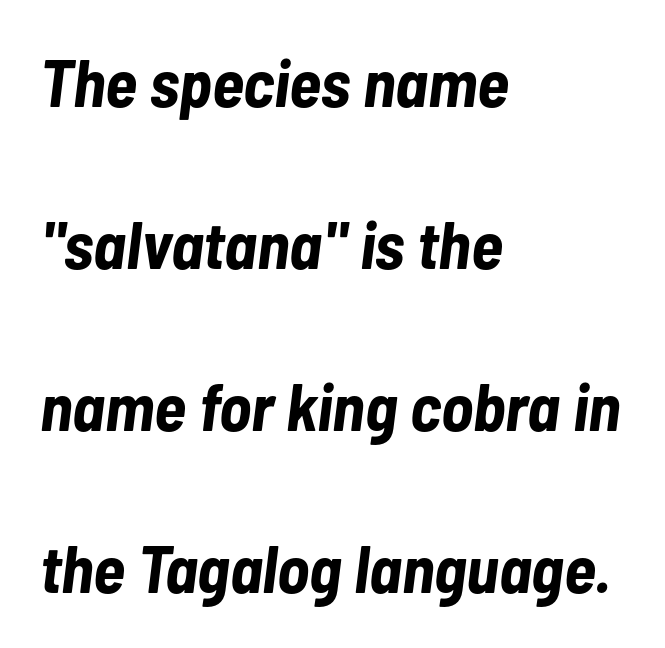
The image shows 67 px bold, condensed type, italic (leaning right); set left-aligned, loose line spacing (2.42x), normal letter spacing, not underlined; low stroke contrast and a medium x-height.
